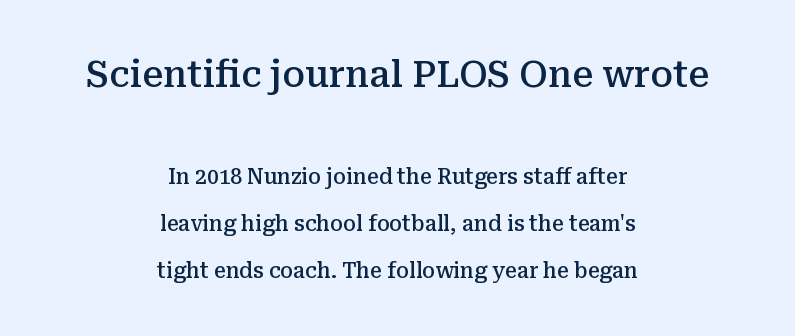
Proportional: the letters do not fall into vertical columns. Compared with typical paragraphs, the rows here are farther apart. Nope, not italic — everything's standing straight. Old-style or modern, the face here clearly has serifs. Unmarked baselines from the first word to the last.
